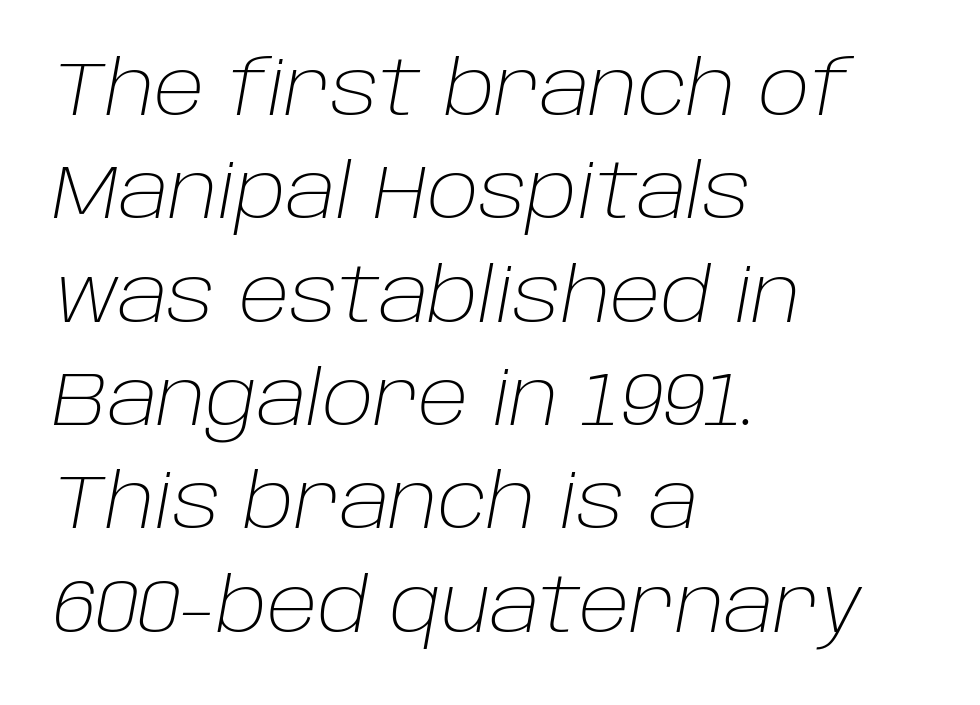
These lines stack with their left ends in a neat column. The letters look calm and open, with moderate or lighter stems. The face used here is proportionally spaced, like ordinary book or web type. Posture: slanted.
